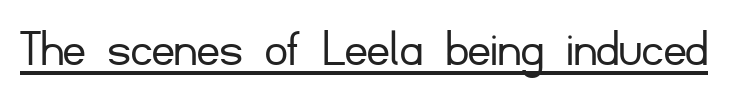
The image shows 55 px light sans-serif type, upright; set normal letter spacing, underlined; low stroke contrast and a small x-height.
